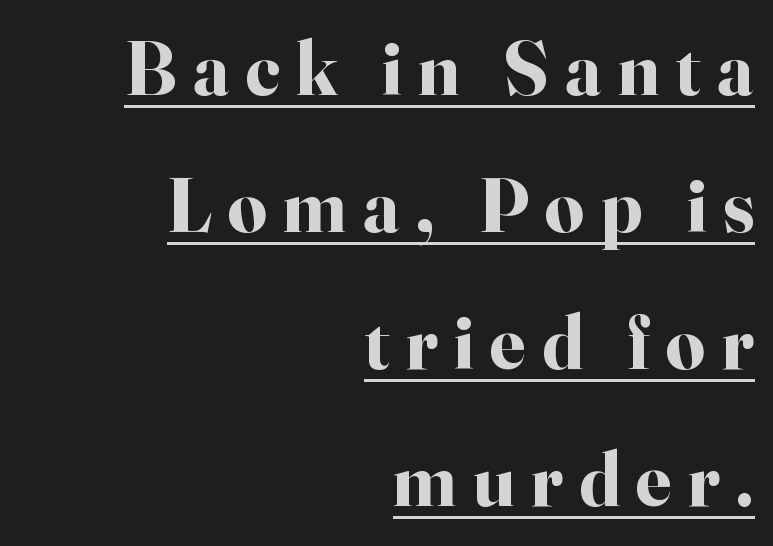
Q: Is the text bold? A: Yes.
Q: Is the text italic (slanted)? A: No, it is upright.
Q: Is the typeface a serif or a sans-serif typeface? A: Serif.
Q: Is the text underlined? A: Yes.
Q: How is the paragraph aligned? A: Right-aligned.
Q: Is the spacing between letters normal or unusually wide? A: Unusually wide.
Q: Width (condensed, normal, or wide)? A: Normal.
Q: Stroke contrast? A: High.
Q: x-height? A: Small.
Q: Monospaced? A: No.
